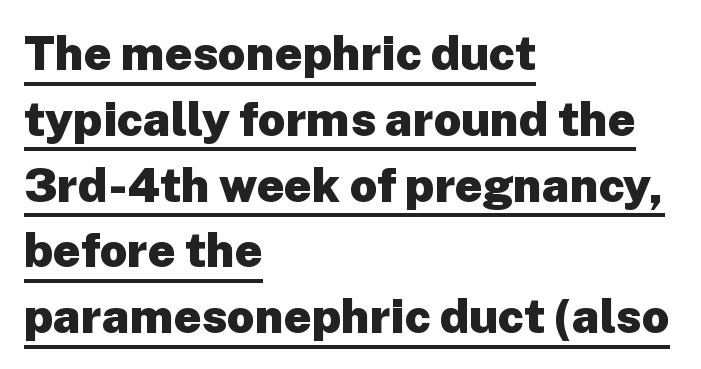
The image shows 48 px heavy sans-serif type, upright; set left-aligned, normal line spacing (1.37x), normal letter spacing, underlined; low stroke contrast and a medium x-height.
